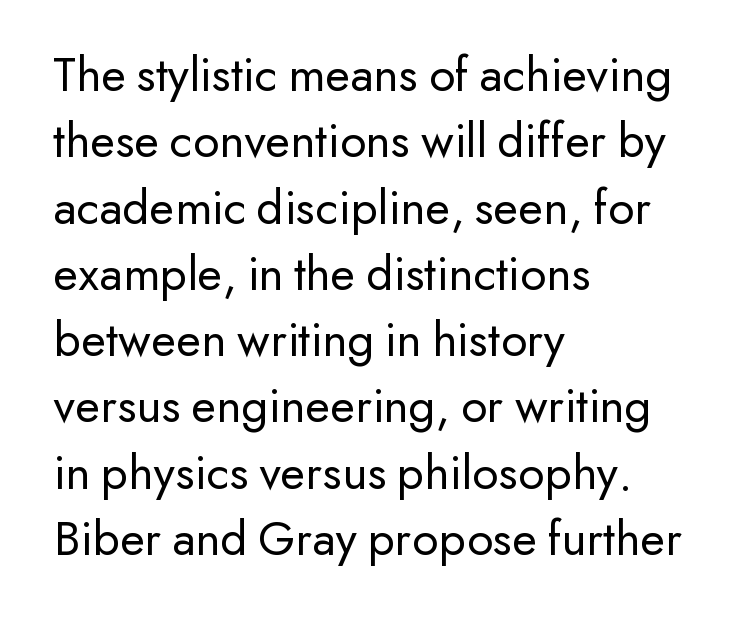
Q: Is the text bold? A: No.
Q: Is the text italic (slanted)? A: No, it is upright.
Q: Is the typeface a serif or a sans-serif typeface? A: Sans-serif.
Q: Is the text underlined? A: No.
Q: How is the paragraph aligned? A: Left-aligned.
Q: Is the spacing between letters normal or unusually wide? A: Normal.
Q: Is the spacing between lines tight, normal or loose? A: Normal.
Q: Width (condensed, normal, or wide)? A: Normal.
Q: Stroke contrast? A: Low.
Q: x-height? A: Small.
Q: Monospaced? A: No.
